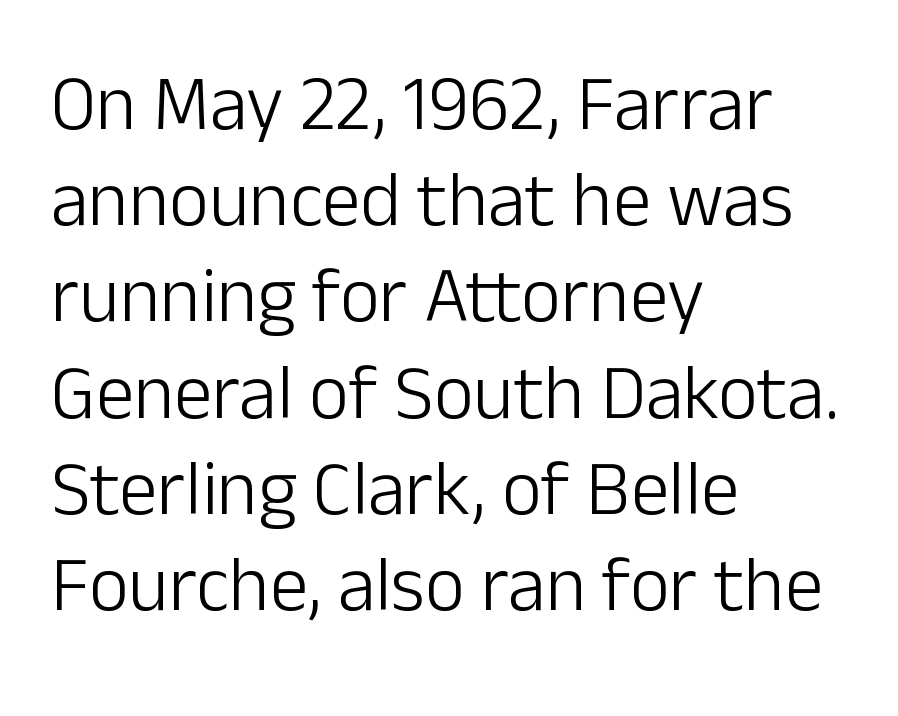
The image shows 77 px light sans-serif type, upright; set left-aligned, normal line spacing (1.25x), normal letter spacing, not underlined; low stroke contrast and a medium x-height.
